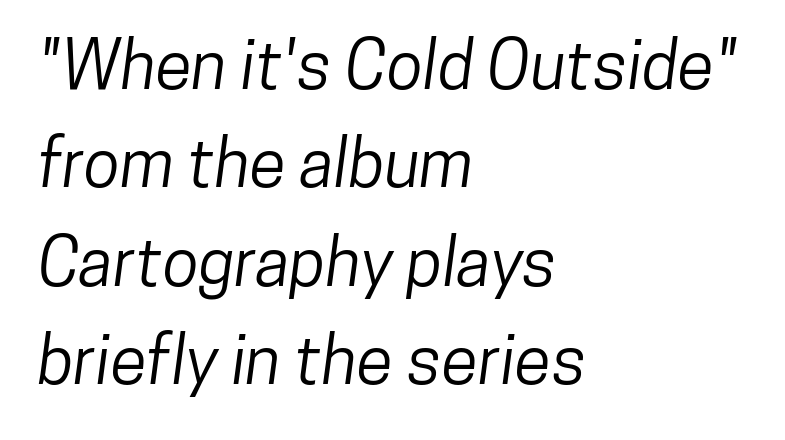
The rendering uses natural spacing where letterforms have individual widths. The zone under the glyphs is completely vacant. A classic flush-left, rag-right setting is used for this passage. The vertical gap from one line to the next is medium. Regarding serifs, this sample does without them. Words appear dense and cohesive because spacing is normal.
